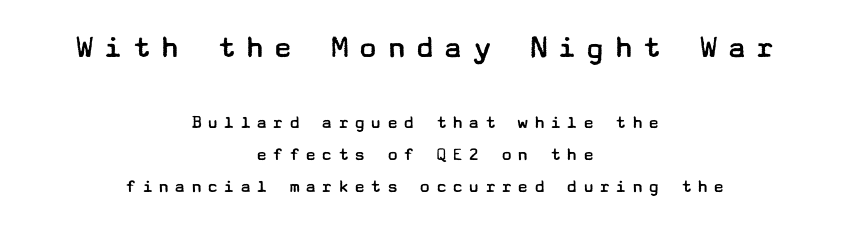
Reading down the column, the eye jumps a familiar distance to each next line. Ink coverage per letter is moderate at most. This is roman type, the default non-slanted kind. Larger block? The one above; the one below is distinctly smaller. This rendering features lettering with no underline. The paragraph shown floats in the horizontal middle.
